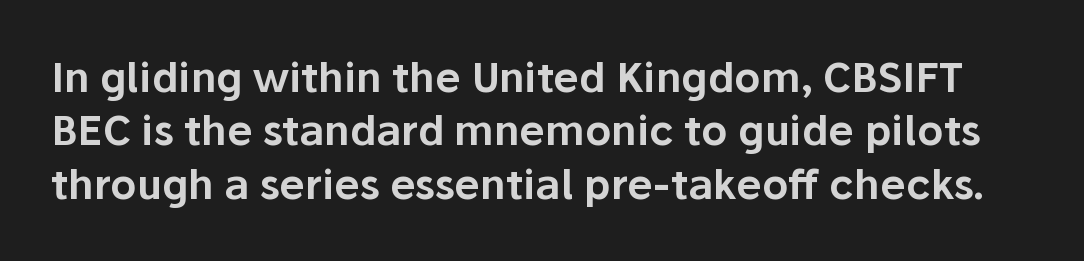
Ordinary non-slanted type is in use. The face used here is proportionally spaced, like ordinary book or web type. Font category for this specimen: sans-serif. Letters rest on an invisible, unmarked baseline.
